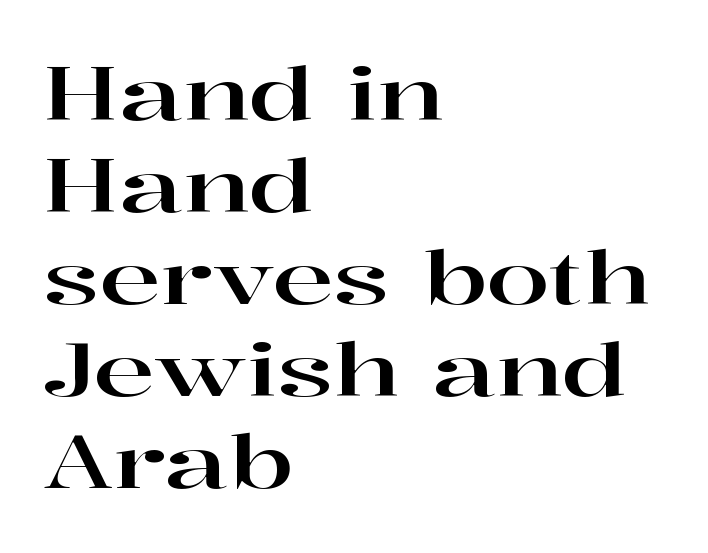
The image shows 73 px wide serif type, upright; set left-aligned, normal line spacing (1.26x), normal letter spacing, not underlined; high stroke contrast and a medium x-height.
